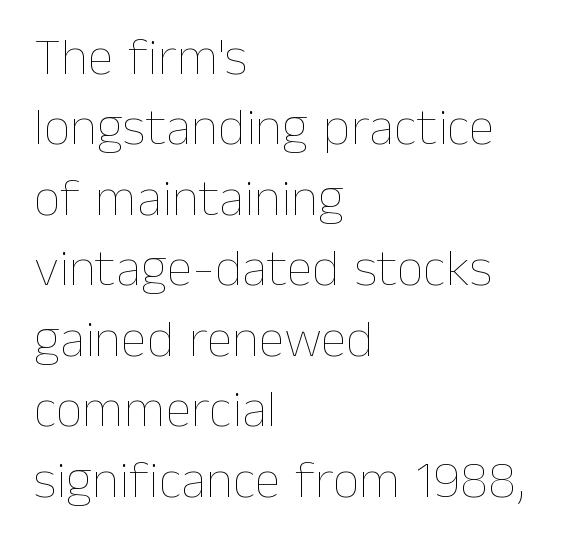
The image shows 53 px thin type, upright; set left-aligned, normal line spacing (1.33x), normal letter spacing, not underlined; low stroke contrast and a medium x-height.
